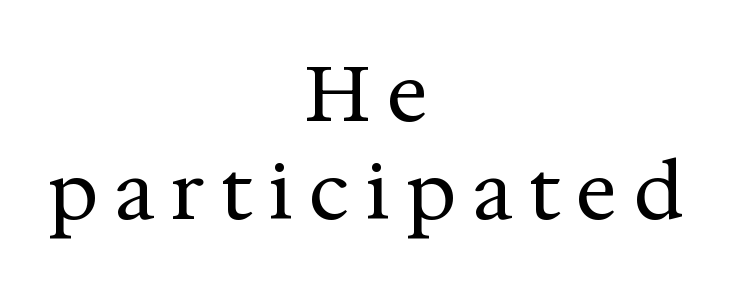
Unlike a clean sans, this face finishes its strokes with serifs. One glance says typical: line gaps are just what's usual. Summary of weight: not heavy and not bold. Characters follow at a spacing far wider than the type designer built in.
